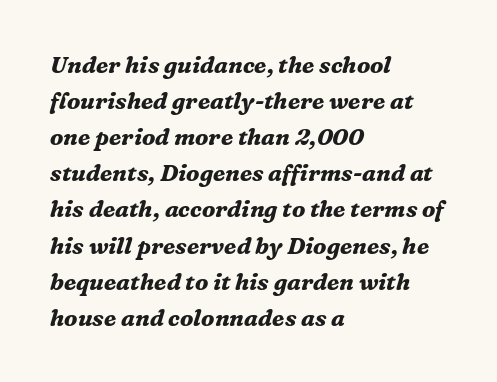
{"italic": "yes", "lean": "right", "slant_degrees": 16, "bold": "yes", "underline": "no", "align": "left", "line_spacing": "normal", "line_spacing_ratio": 1.57, "letter_spacing": "normal", "letter_spacing_em": 0.0, "glyph_px": 23}
